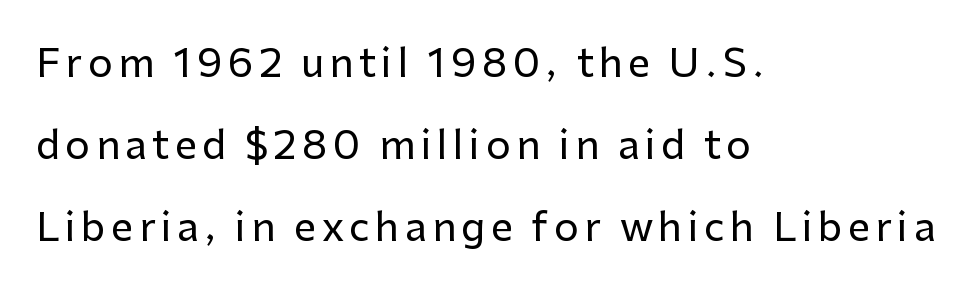
The image shows 39 px sans-serif type, upright; set left-aligned, loose line spacing (2.1x), not underlined; low stroke contrast and a medium x-height.
